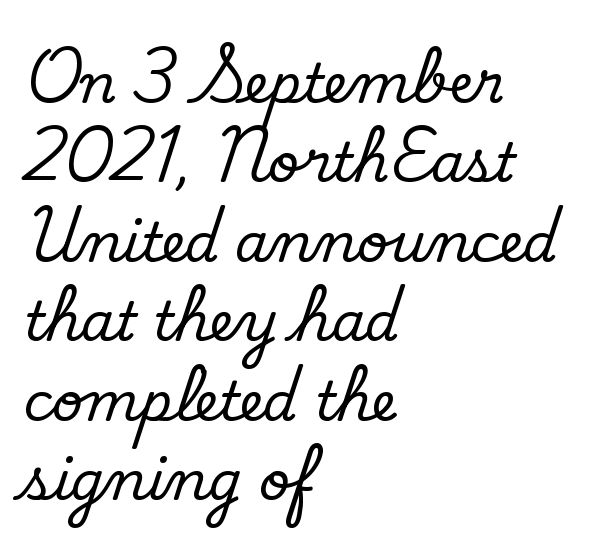
{"serif": "no", "bold": "no", "weight": "regular", "width": "normal", "stroke_contrast": "low", "x_height": "small", "monospaced": "no", "underline": "no", "align": "left", "line_spacing": "normal", "line_spacing_ratio": 1.47, "letter_spacing": "normal", "letter_spacing_em": 0.0, "glyph_px": 54}
